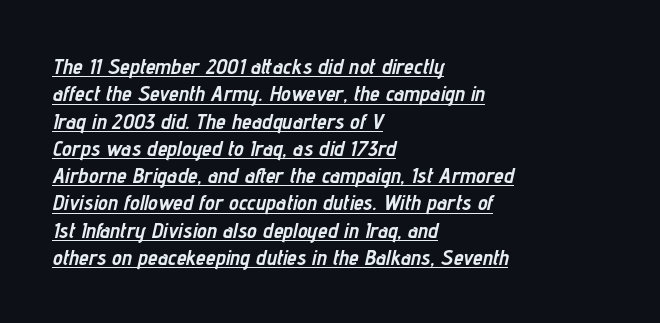
{"italic": "yes", "lean": "right", "slant_degrees": 12, "bold": "yes", "underline": "yes", "align": "left", "line_spacing_ratio": 1.24, "letter_spacing": "normal", "letter_spacing_em": 0.0, "glyph_px": 22}
